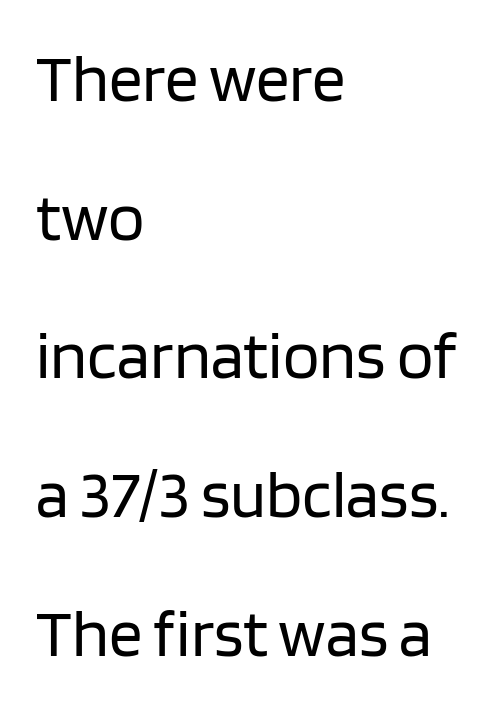
The image shows 67 px regular-weight sans-serif type, upright; set left-aligned, loose line spacing (2.07x), normal letter spacing, not underlined; low stroke contrast and a large x-height.
